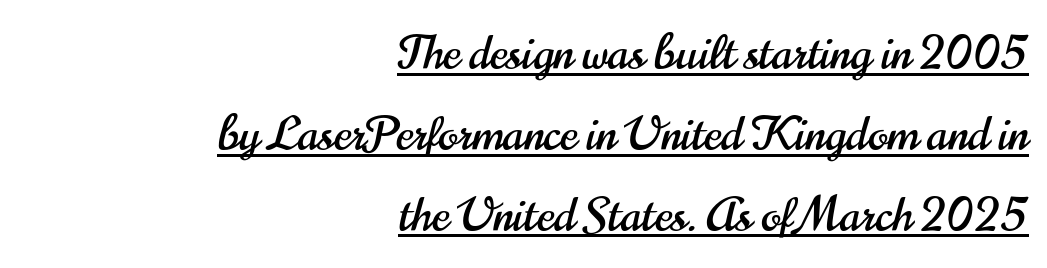
This sample is right-justified, so line beginnings fall wherever the words allow. Each line of the rendering has a horizontal stroke beneath the glyphs. Spacing verdict: proportional, widths tailored to each character. Here the glyphs are tracked normally, forming tight word shapes. Stroke terminals: plain, sans-serif.
